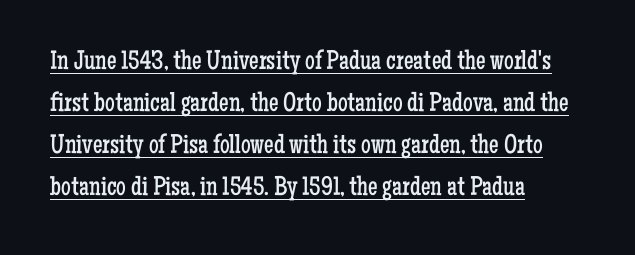
The image shows 27 px text type, upright; set left-aligned, normal line spacing (1.56x), normal letter spacing, underlined.
